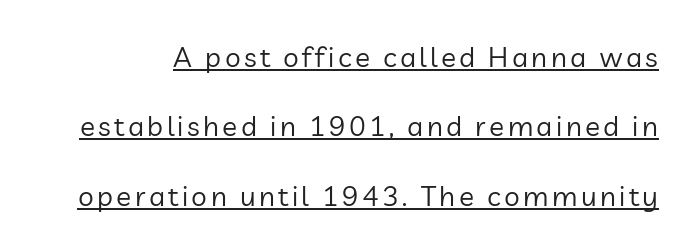
Students, observe the line beneath the letters — that is underlining. A typesetter would call this proportional, since set widths differ per character. Vertical spacing — loose. Summary of weight: not heavy and not bold. Posture: vertical. This sample uses a sans-serif face.
